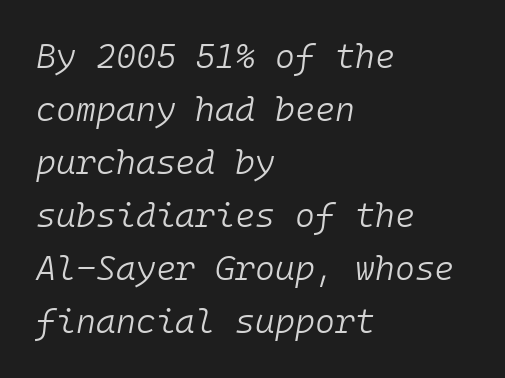
Q: Is the text bold? A: No.
Q: Is the text italic (slanted)? A: Yes, it leans right by about 10 degrees.
Q: Is the text underlined? A: No.
Q: How is the paragraph aligned? A: Left-aligned.
Q: Is the spacing between letters normal or unusually wide? A: Normal.
Q: Is the spacing between lines tight, normal or loose? A: Normal.
Q: Width (condensed, normal, or wide)? A: Normal.
Q: Stroke contrast? A: Low.
Q: x-height? A: Medium.
Q: Monospaced? A: Yes.
